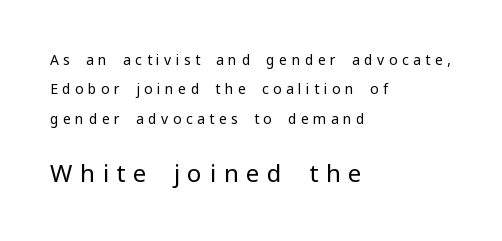
{"italic": "no", "bold": "no", "underline": "no", "align": "left", "line_spacing": "loose", "line_spacing_ratio": 2.1, "letter_spacing": "wide", "letter_spacing_em": 0.32, "larger_block": "second", "size_ratio": 1.71, "glyph_px": 24}
